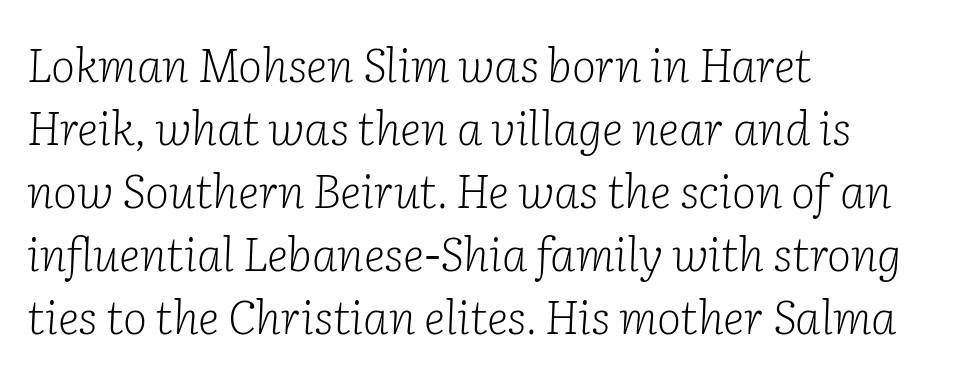
The face used here is seriffed, in the tradition of book romans. Quick note: underline off. You can tell it's italic because the verticals aren't actually vertical. Weight: not bold — regular or lighter.
